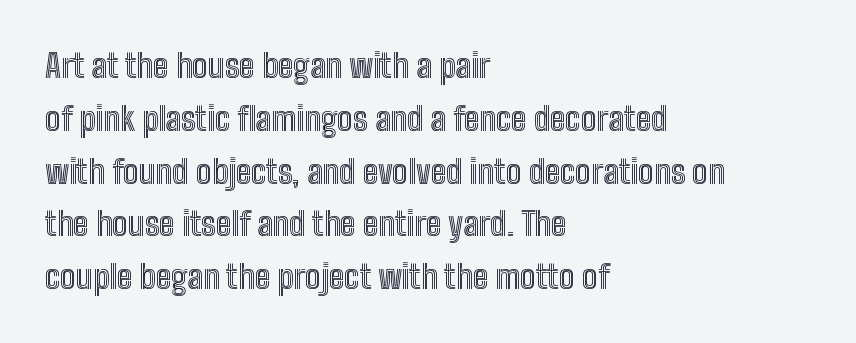
{"italic": "no", "width": "condensed", "x_height": "medium", "monospaced": "no", "underline": "no", "align": "left", "line_spacing": "normal", "line_spacing_ratio": 1.6, "letter_spacing": "normal", "letter_spacing_em": 0.0, "glyph_px": 33}
